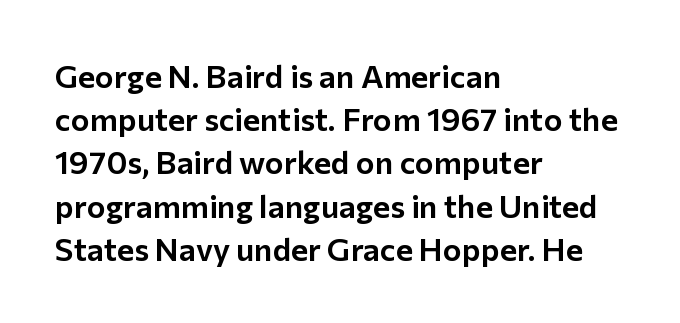
{"serif": "no", "italic": "no", "width": "normal", "stroke_contrast": "low", "x_height": "medium", "monospaced": "no", "underline": "no", "align": "left", "line_spacing": "normal", "line_spacing_ratio": 1.35, "letter_spacing": "normal", "letter_spacing_em": 0.0, "glyph_px": 32}
